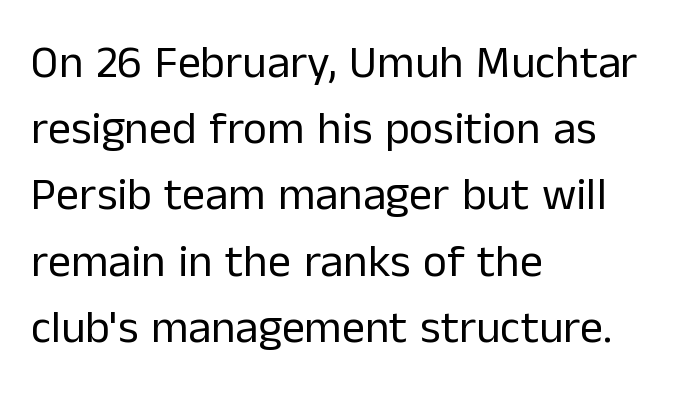
The image shows 46 px regular-weight sans-serif type, upright; set left-aligned, normal line spacing (1.44x), normal letter spacing, not underlined; low stroke contrast and a medium x-height.
